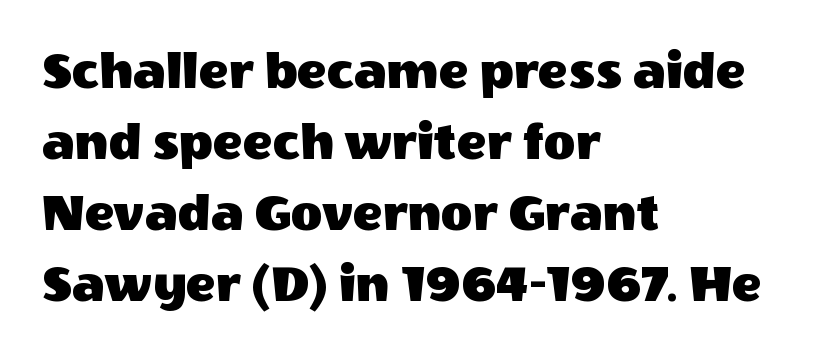
The image shows 55 px sans-serif type, upright; set left-aligned, normal line spacing (1.29x), normal letter spacing, not underlined; a large x-height.
